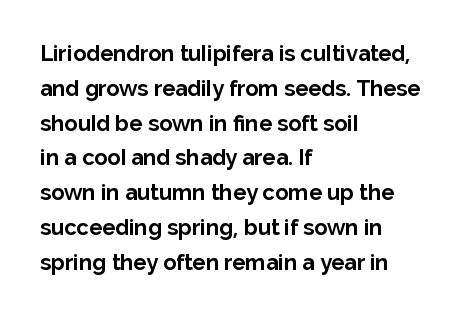
The image shows 22 px bold type, upright; set left-aligned, normal line spacing (1.58x), normal letter spacing, not underlined.
